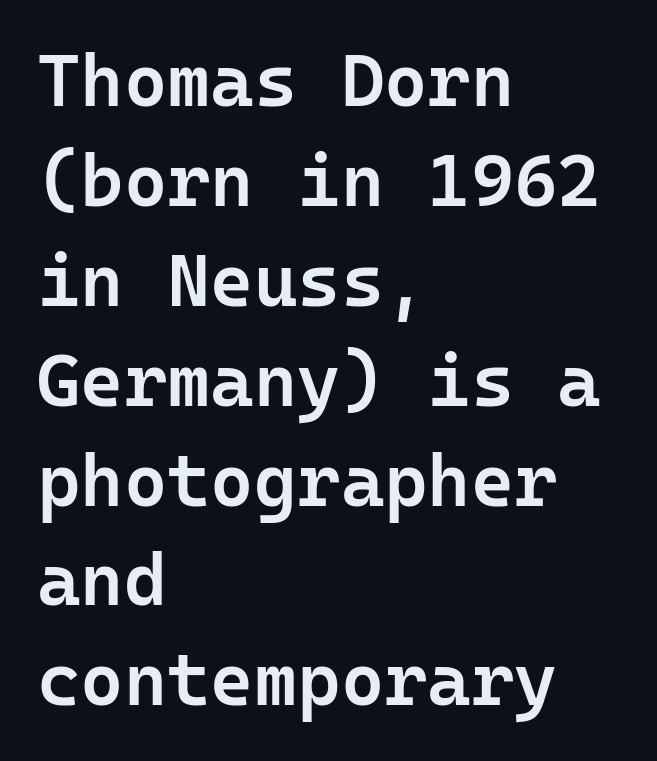
Q: Is the text bold? A: Semi-bold.
Q: Is the text italic (slanted)? A: No, it is upright.
Q: Is the typeface a serif or a sans-serif typeface? A: Sans-serif.
Q: Is the text underlined? A: No.
Q: How is the paragraph aligned? A: Left-aligned.
Q: Is the spacing between letters normal or unusually wide? A: Normal.
Q: Is the spacing between lines tight, normal or loose? A: Normal.
Q: Width (condensed, normal, or wide)? A: Normal.
Q: Stroke contrast? A: Low.
Q: x-height? A: Medium.
Q: Monospaced? A: Yes.
